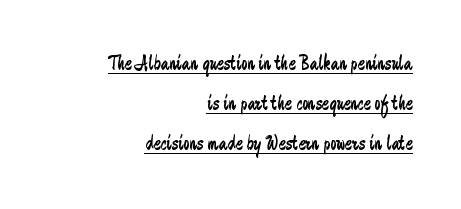
The image shows 21 px text type; set right-aligned, loose line spacing (1.9x), normal letter spacing, underlined.
